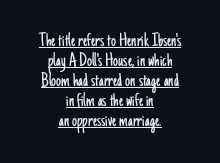
Q: Is the text bold? A: No.
Q: Is the text italic (slanted)? A: No, it is upright.
Q: Is the text underlined? A: Yes.
Q: How is the paragraph aligned? A: Centered.
Q: Is the spacing between letters normal or unusually wide? A: Normal.
Q: Is the spacing between lines tight, normal or loose? A: Tight.
